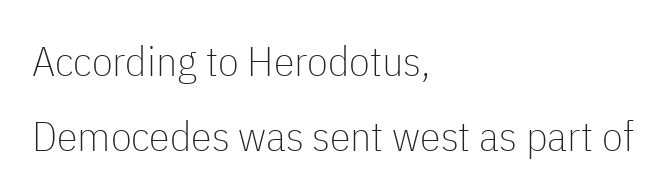
Q: Is the text bold? A: No.
Q: Is the text italic (slanted)? A: No, it is upright.
Q: Is the typeface a serif or a sans-serif typeface? A: Sans-serif.
Q: Is the text underlined? A: No.
Q: How is the paragraph aligned? A: Left-aligned.
Q: Is the spacing between letters normal or unusually wide? A: Normal.
Q: Width (condensed, normal, or wide)? A: Condensed.
Q: Stroke contrast? A: Low.
Q: x-height? A: Medium.
Q: Monospaced? A: No.
